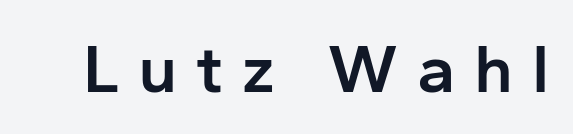
Beneath every word, the page is bare. The letterforms stand isolated, each surrounded by extra space. The type family on display is of the sans-serif kind. Characters remain perfectly vertical along every line. Is this a fixed-width face? No — the glyphs have proportional, varying widths. Caption: semibold face, moderately heavy strokes.
